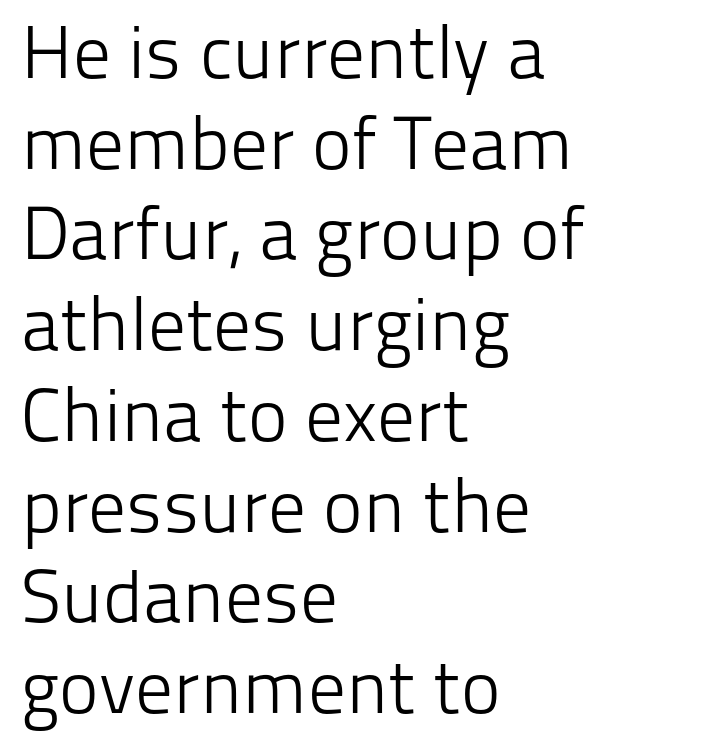
The image shows 75 px light sans-serif type, upright; set left-aligned, line spacing 1.21x, normal letter spacing, not underlined; low stroke contrast and a medium x-height.
